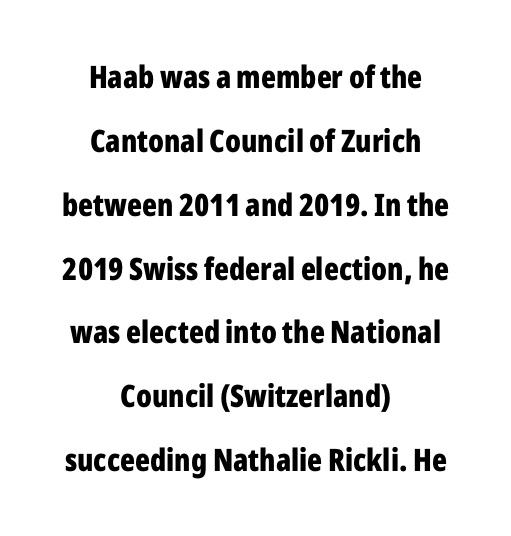
The image shows 31 px bold, condensed sans-serif type, upright; set centered, loose line spacing (2.06x), normal letter spacing, not underlined; low stroke contrast and a medium x-height.
